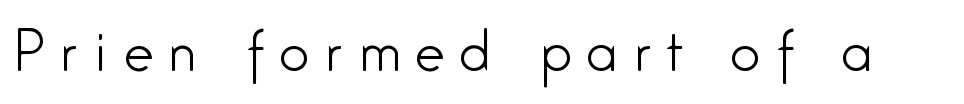
Q: Is the text bold? A: No.
Q: Is the text italic (slanted)? A: No, it is upright.
Q: Is the typeface a serif or a sans-serif typeface? A: Sans-serif.
Q: Is the text underlined? A: No.
Q: Is the spacing between letters normal or unusually wide? A: Unusually wide.
Q: Width (condensed, normal, or wide)? A: Condensed.
Q: Stroke contrast? A: Low.
Q: x-height? A: Medium.
Q: Monospaced? A: No.
